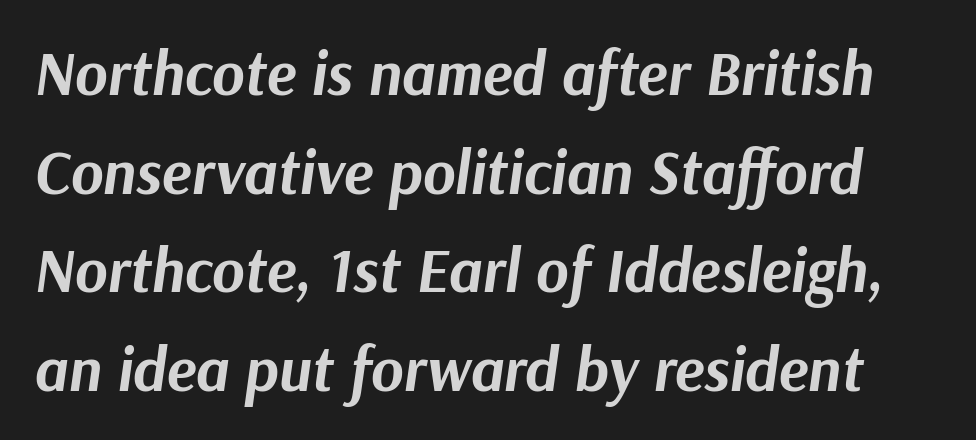
The specimen reads as italic at a glance. Line spacing here is normal. Standard letterfit; no display-style spreading of the glyphs. Beneath every word, the page is bare. Varying glyph widths throughout — classic text-font behaviour.
